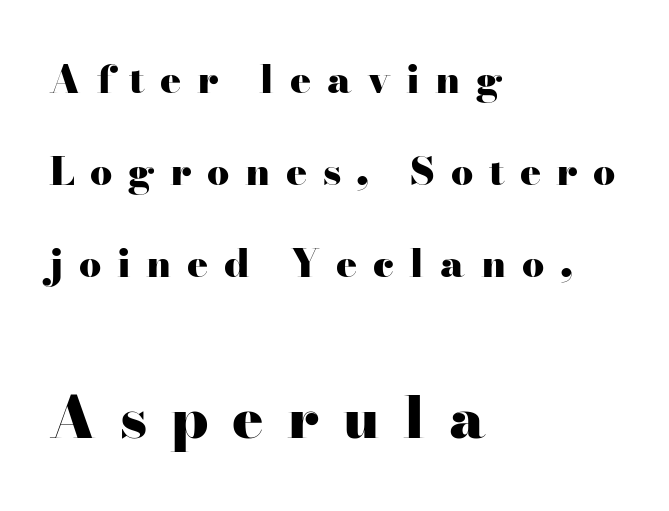
Q: Is the text bold? A: Yes.
Q: Is the text italic (slanted)? A: No, it is upright.
Q: Is the typeface a serif or a sans-serif typeface? A: Serif.
Q: Is the text underlined? A: No.
Q: How is the paragraph aligned? A: Left-aligned.
Q: Is the spacing between letters normal or unusually wide? A: Unusually wide.
Q: Is the spacing between lines tight, normal or loose? A: Loose.
Q: Which block of text is set in a larger size, the first (top) or the second (bottom)? A: The second (bottom) one.
Q: Width (condensed, normal, or wide)? A: Wide.
Q: Stroke contrast? A: High.
Q: x-height? A: Small.
Q: Monospaced? A: No.
